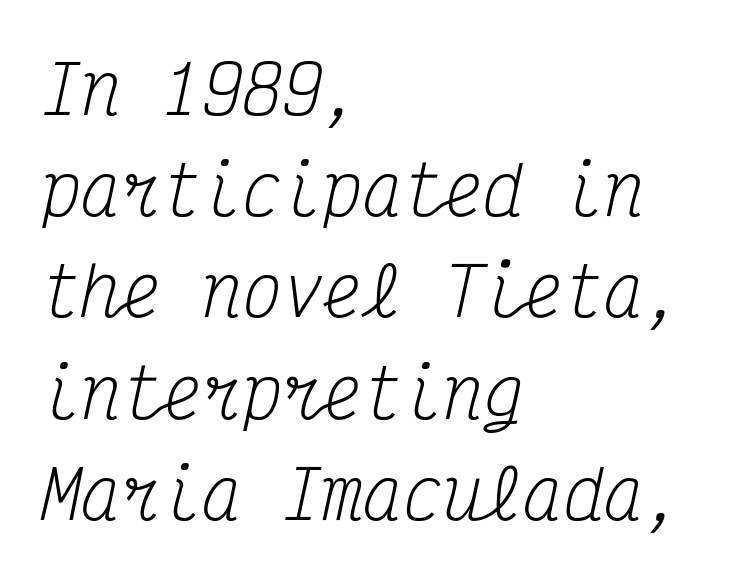
The image shows 67 px regular-weight, condensed serif type, italic (leaning right), monospaced; set left-aligned, normal line spacing (1.51x), normal letter spacing, not underlined; medium stroke contrast and a medium x-height.
